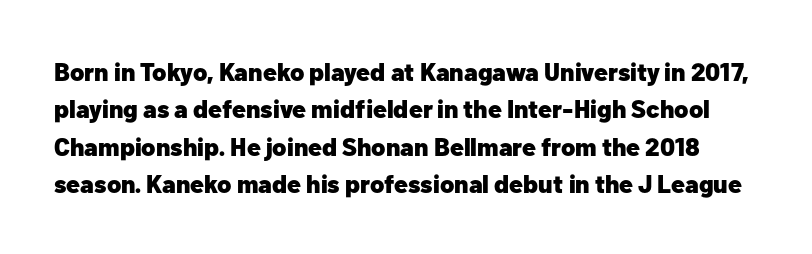
{"italic": "no", "bold": "yes", "underline": "no", "line_spacing": "normal", "line_spacing_ratio": 1.5, "letter_spacing": "normal", "letter_spacing_em": 0.0, "glyph_px": 25}
